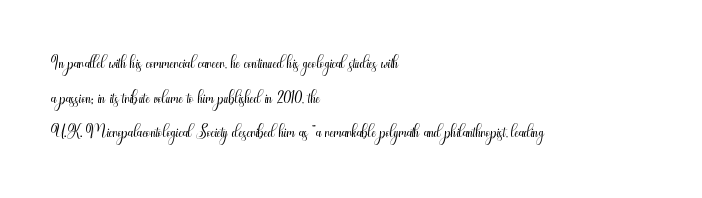
Q: Is the text bold? A: No.
Q: Is the text italic (slanted)? A: Yes.
Q: Is the text underlined? A: No.
Q: How is the paragraph aligned? A: Left-aligned.
Q: Is the spacing between letters normal or unusually wide? A: Normal.
Q: Is the spacing between lines tight, normal or loose? A: Normal.
